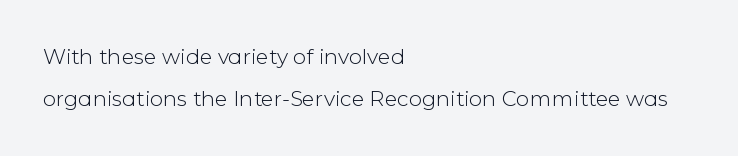
Q: Is the text bold? A: No.
Q: Is the text italic (slanted)? A: No, it is upright.
Q: Is the text underlined? A: No.
Q: How is the paragraph aligned? A: Left-aligned.
Q: Is the spacing between letters normal or unusually wide? A: Normal.
Q: Is the spacing between lines tight, normal or loose? A: Loose.
